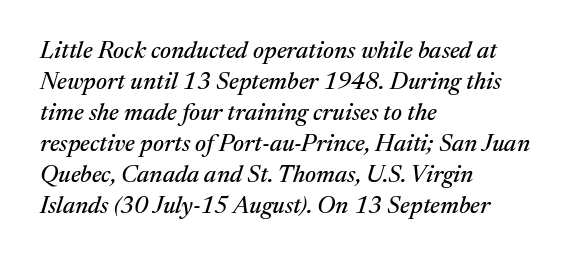
The image shows 24 px text type, italic (leaning right); set left-aligned, normal line spacing (1.29x), normal letter spacing, not underlined.
